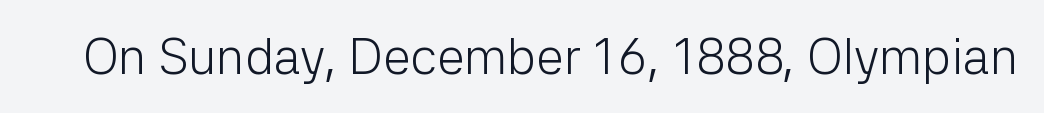
The image shows 50 px light sans-serif type, upright; set normal letter spacing, not underlined; low stroke contrast and a medium x-height.
